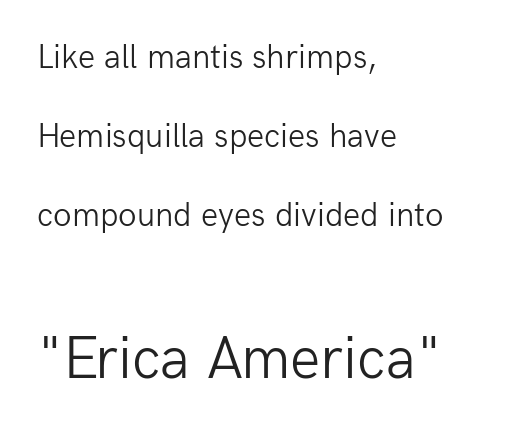
The horizontal fit of the characters is conventional and even. Character size in the trailing block exceeds that of the leading block. Check under the words: just untouched page. Quick note: interline space is abundant.
